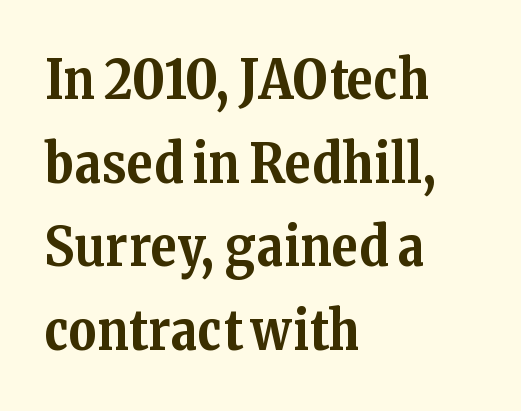
Q: Is the text bold? A: Yes.
Q: Is the text italic (slanted)? A: No, it is upright.
Q: Is the typeface a serif or a sans-serif typeface? A: Serif.
Q: Is the text underlined? A: No.
Q: How is the paragraph aligned? A: Left-aligned.
Q: Is the spacing between letters normal or unusually wide? A: Normal.
Q: Is the spacing between lines tight, normal or loose? A: Normal.
Q: Width (condensed, normal, or wide)? A: Normal.
Q: Stroke contrast? A: Medium.
Q: x-height? A: Medium.
Q: Monospaced? A: No.
